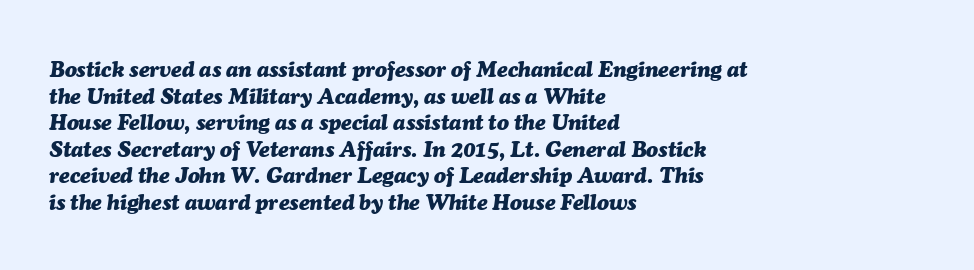
Default kerning and tracking; the words read as compact shapes. Reading down the block, your eye returns to a fixed left position each line. Unmarked baselines from the first word to the last. Quick note: italic. The glyphs have the mass of a bold cut.
